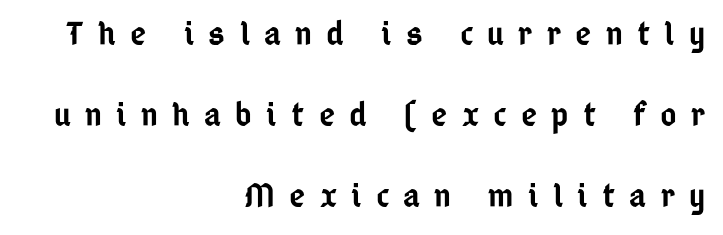
Q: Is the text bold? A: Semi-bold.
Q: Is the text italic (slanted)? A: No, it is upright.
Q: Is the typeface a serif or a sans-serif typeface? A: Sans-serif.
Q: Is the text underlined? A: No.
Q: How is the paragraph aligned? A: Right-aligned.
Q: Is the spacing between letters normal or unusually wide? A: Unusually wide.
Q: Is the spacing between lines tight, normal or loose? A: Loose.
Q: Width (condensed, normal, or wide)? A: Condensed.
Q: Stroke contrast? A: Low.
Q: x-height? A: Medium.
Q: Monospaced? A: No.
